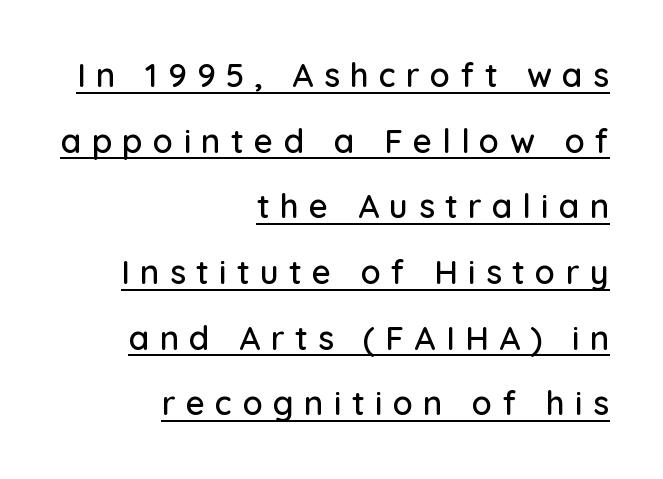
{"serif": "no", "italic": "no", "width": "normal", "stroke_contrast": "low", "x_height": "medium", "monospaced": "no", "underline": "yes", "align": "right", "line_spacing": "loose", "line_spacing_ratio": 1.99, "letter_spacing": "wide", "letter_spacing_em": 0.31, "glyph_px": 33}
